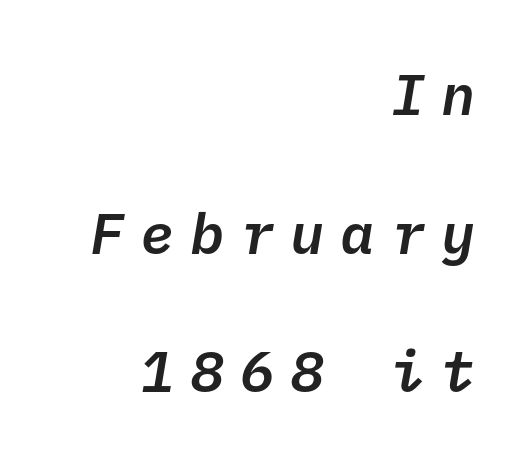
The image shows 57 px semibold sans-serif type; set right-aligned, loose line spacing (2.43x), unusually wide letter spacing (+0.28 em), not underlined; low stroke contrast and a medium x-height.
